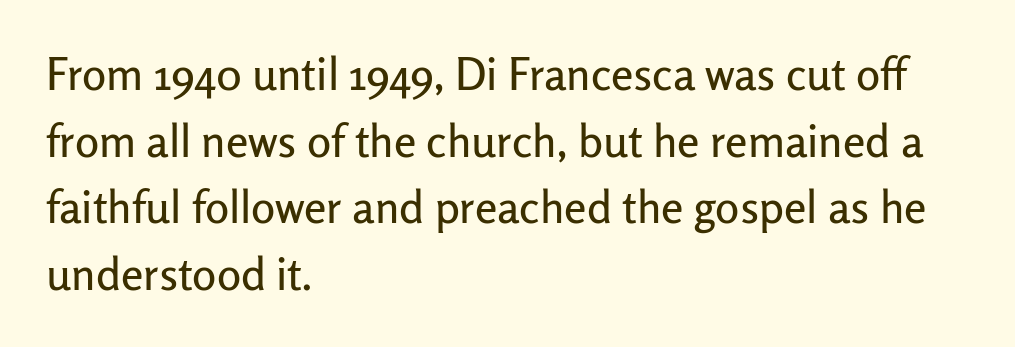
{"serif": "no", "italic": "no", "width": "normal", "stroke_contrast": "low", "x_height": "medium", "monospaced": "no", "underline": "no", "align": "left", "line_spacing": "normal", "line_spacing_ratio": 1.48, "letter_spacing": "normal", "letter_spacing_em": 0.0, "glyph_px": 45}
